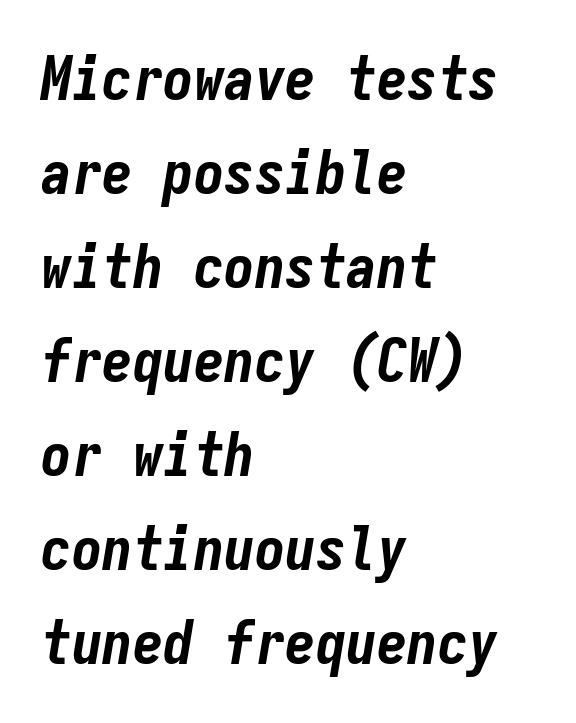
The specimen omits any rule beneath the text block's lines. The strokes are fattened all the way to bold. Casual observation: everything's shoved over to the left. The rendering keeps characters at their native spacing.
